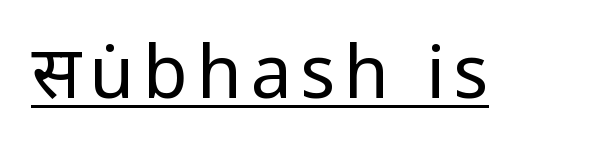
Q: Is the text bold? A: No.
Q: Is the text italic (slanted)? A: No, it is upright.
Q: Is the typeface a serif or a sans-serif typeface? A: Sans-serif.
Q: Is the text underlined? A: Yes.
Q: Width (condensed, normal, or wide)? A: Condensed.
Q: Stroke contrast? A: Low.
Q: x-height? A: Large.
Q: Monospaced? A: No.
